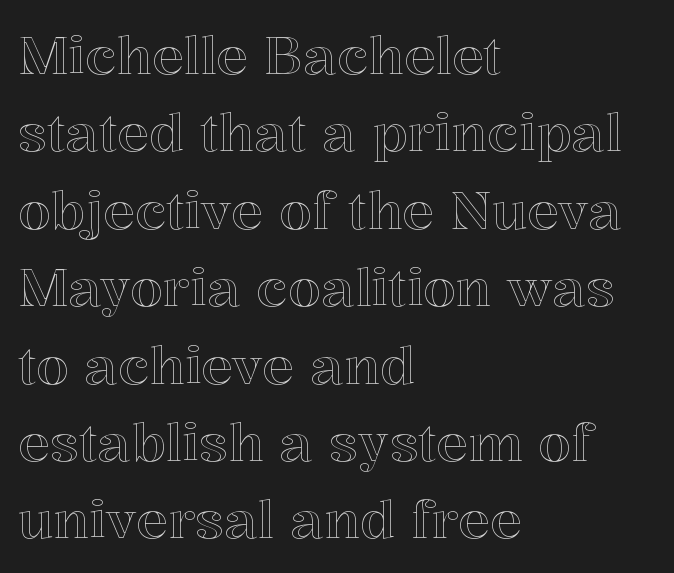
The image shows 53 px text type, upright; set left-aligned, normal line spacing (1.46x), normal letter spacing, not underlined; a medium x-height.
